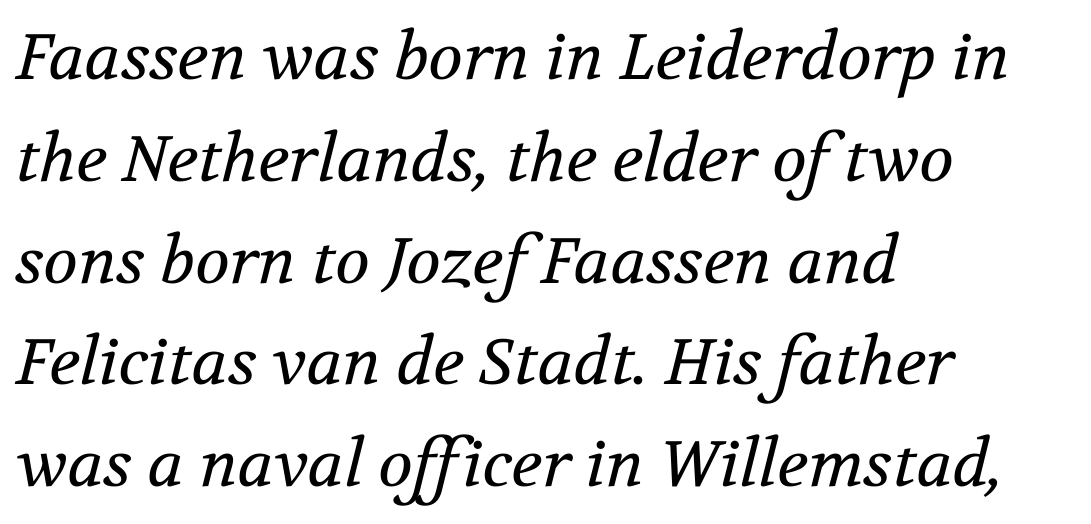
Tracking value appears to be zero — textbook default spacing. A student would call this left alignment; a typographer would say flush left, rag right. Varying glyph widths throughout — classic text-font behaviour. Letters rest on an invisible, unmarked baseline.
